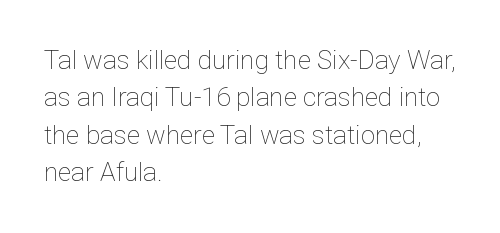
Is the letter spacing exaggerated? No — it looks like the ordinary default. This block has exactly the height ordinary leading produces. This is the regular roman posture of the typeface. Weight: not bold — regular or lighter.
